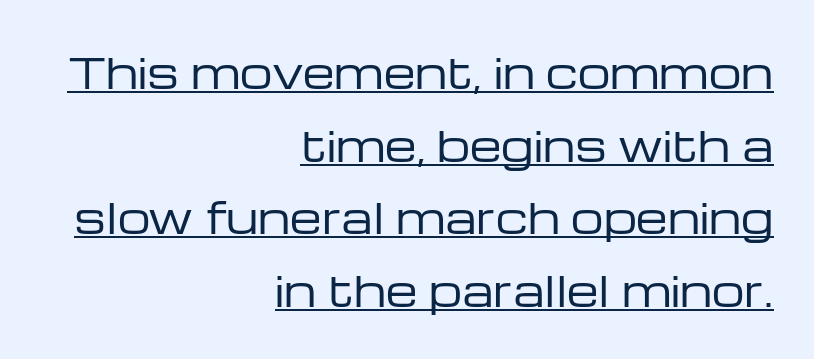
The image shows 41 px regular-weight, wide sans-serif type, upright; set right-aligned, line spacing 1.77x, normal letter spacing, underlined; low stroke contrast and a medium x-height.
